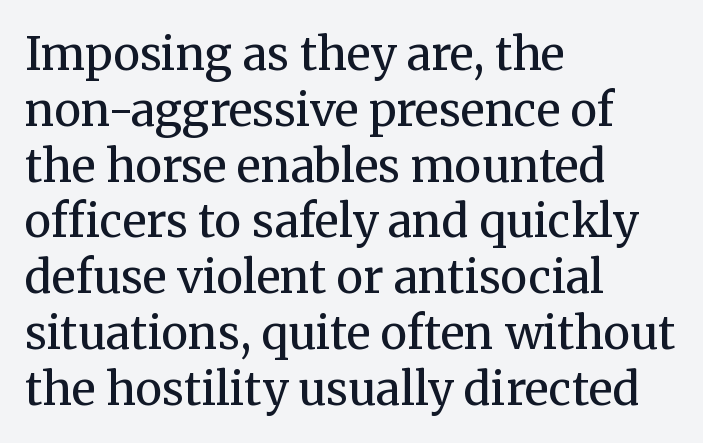
The image shows 45 px regular-weight serif type, upright; set left-aligned, line spacing 1.24x, normal letter spacing, not underlined; medium stroke contrast and a medium x-height.
